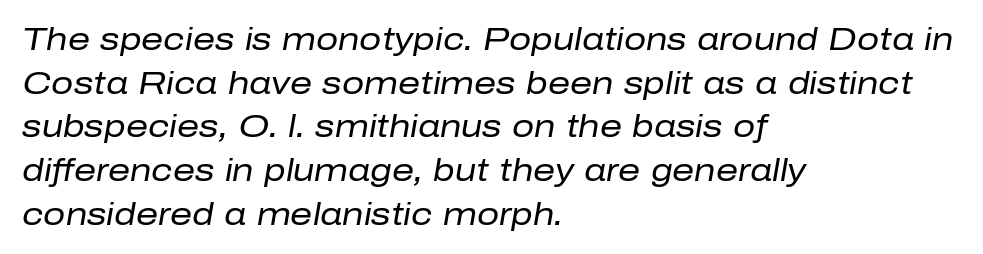
Q: Is the text bold? A: No.
Q: Is the text italic (slanted)? A: Yes, it leans right by about 10 degrees.
Q: Is the text underlined? A: No.
Q: How is the paragraph aligned? A: Left-aligned.
Q: Is the spacing between letters normal or unusually wide? A: Normal.
Q: Is the spacing between lines tight, normal or loose? A: Normal.
Q: Width (condensed, normal, or wide)? A: Normal.
Q: Stroke contrast? A: Low.
Q: x-height? A: Medium.
Q: Monospaced? A: No.
